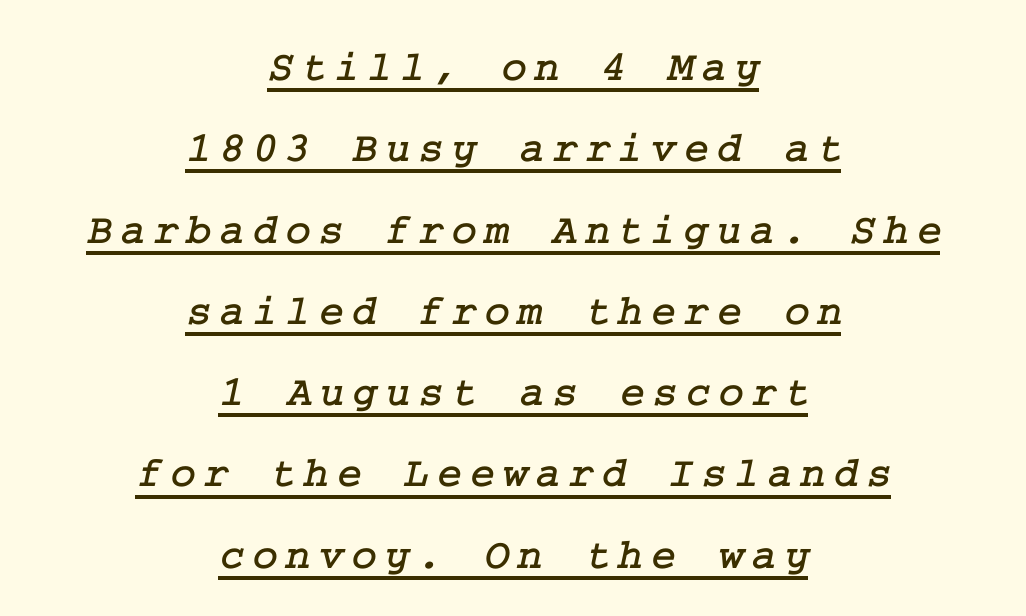
Each line of the rendering has a horizontal stroke beneath the glyphs. The characters display serif detailing at their extremities. This sample is center-justified, so both line endings float freely.
